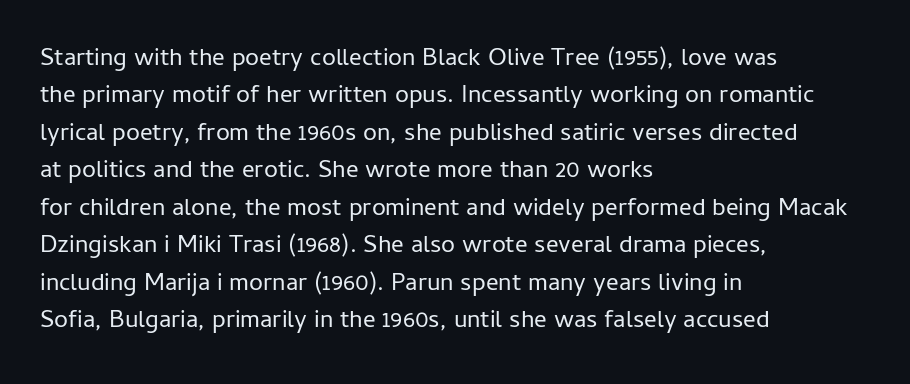
{"italic": "no", "bold": "no", "underline": "no", "align": "left", "line_spacing": "normal", "line_spacing_ratio": 1.5, "letter_spacing": "normal", "letter_spacing_em": 0.0, "glyph_px": 25}
